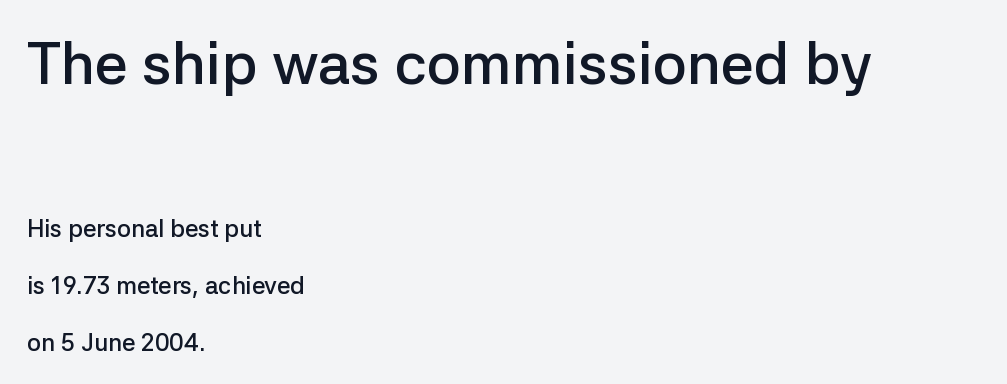
{"serif": "no", "italic": "no", "bold": "semi", "weight": "semibold", "width": "normal", "stroke_contrast": "low", "x_height": "medium", "monospaced": "no", "underline": "no", "align": "left", "line_spacing": "loose", "line_spacing_ratio": 2.37, "letter_spacing": "normal", "letter_spacing_em": 0.0, "larger_block": "first", "size_ratio": 2.46, "glyph_px": 59}
